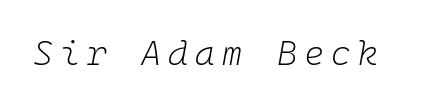
Q: Is the text bold? A: No.
Q: Is the text italic (slanted)? A: Yes, it leans right by about 10 degrees.
Q: Is the text underlined? A: No.
Q: Is the spacing between letters normal or unusually wide? A: Unusually wide.
Q: Width (condensed, normal, or wide)? A: Normal.
Q: Stroke contrast? A: Low.
Q: x-height? A: Medium.
